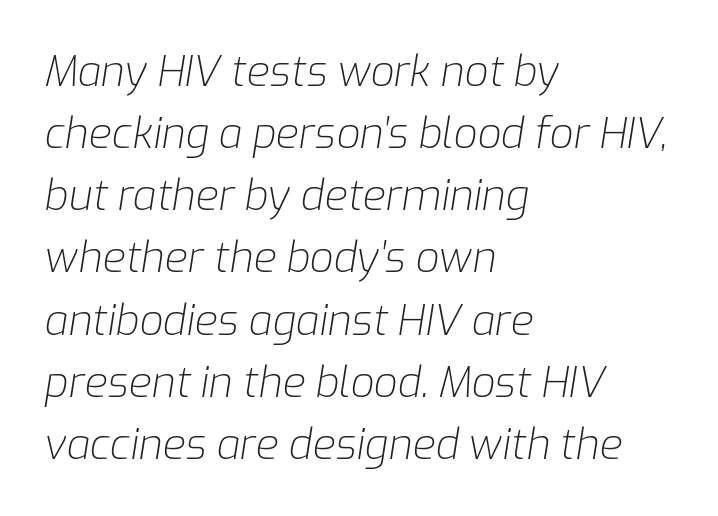
Q: Is the text bold? A: No.
Q: Is the text italic (slanted)? A: Yes, it leans right by about 9 degrees.
Q: Is the text underlined? A: No.
Q: How is the paragraph aligned? A: Left-aligned.
Q: Is the spacing between letters normal or unusually wide? A: Normal.
Q: Is the spacing between lines tight, normal or loose? A: Normal.
Q: Width (condensed, normal, or wide)? A: Normal.
Q: Stroke contrast? A: Low.
Q: x-height? A: Medium.
Q: Monospaced? A: No.
